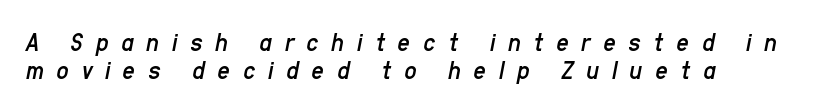
{"italic": "yes", "lean": "right", "slant_degrees": 11, "bold": "no", "underline": "no", "align": "left", "line_spacing": "tight", "line_spacing_ratio": 1.04, "letter_spacing": "wide", "letter_spacing_em": 0.47, "glyph_px": 27}
